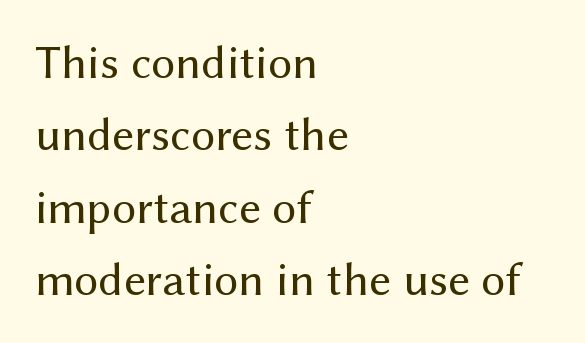
The image shows 48 px regular-weight sans-serif type, upright; set left-aligned, normal line spacing (1.51x), normal letter spacing, not underlined; medium stroke contrast and a medium x-height.
